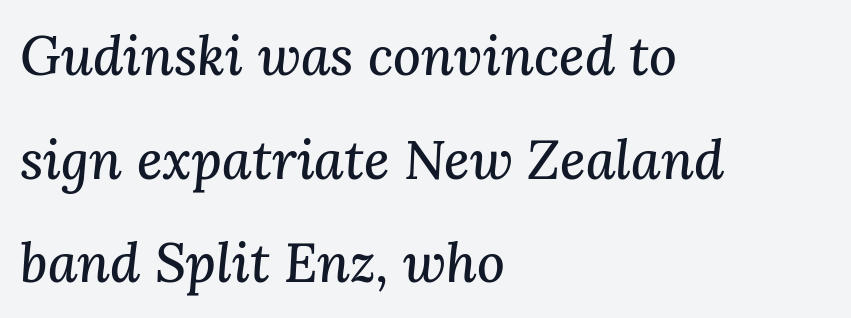
The image shows 54 px serif type, italic (leaning right); set left-aligned, loose line spacing (1.92x), normal letter spacing, not underlined; medium stroke contrast and a medium x-height.
